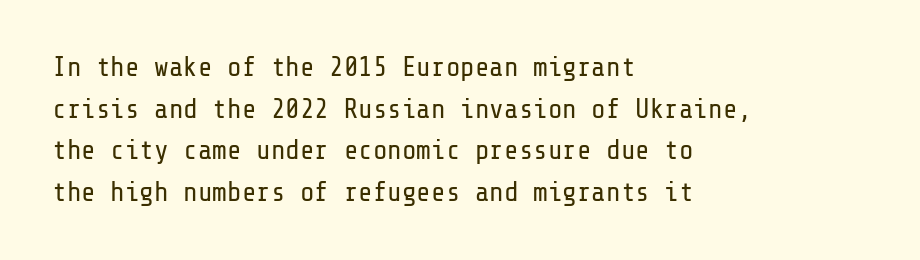
The image shows 27 px text type, upright; set left-aligned, normal line spacing (1.54x), normal letter spacing, not underlined.
